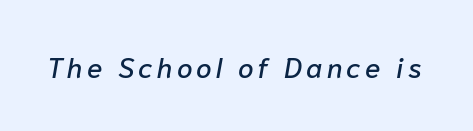
{"italic": "yes", "lean": "right", "slant_degrees": 10, "width": "normal", "stroke_contrast": "low", "x_height": "medium", "monospaced": "no", "underline": "no", "glyph_px": 28}
